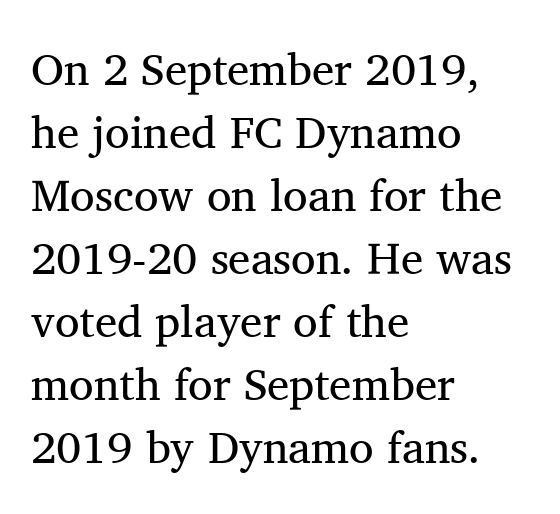
Caption: standard tracking, unaltered. You could not count columns in this text — the font is proportionally spaced. Is the block centered? No — it sits flush against the left margin. Check where the strokes stop: tiny serifs finish them off.
